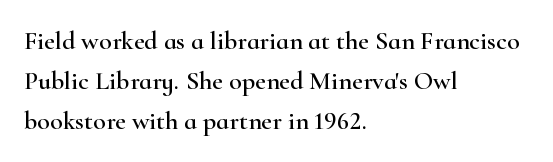
Descender tails drop into unmarked territory. Each word holds together tightly as a unit, with standard inter-letter gaps. Style check: upright. A student would call this left alignment; a typographer would say flush left, rag right. If you measured baseline to baseline, you'd find a middling distance.
